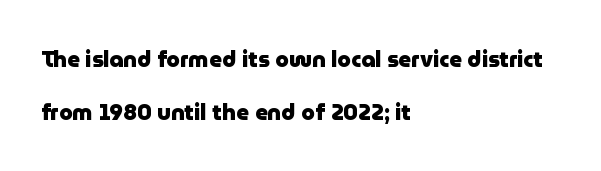
The image shows 22 px bold type, upright; set left-aligned, loose line spacing (2.39x), normal letter spacing, not underlined.
